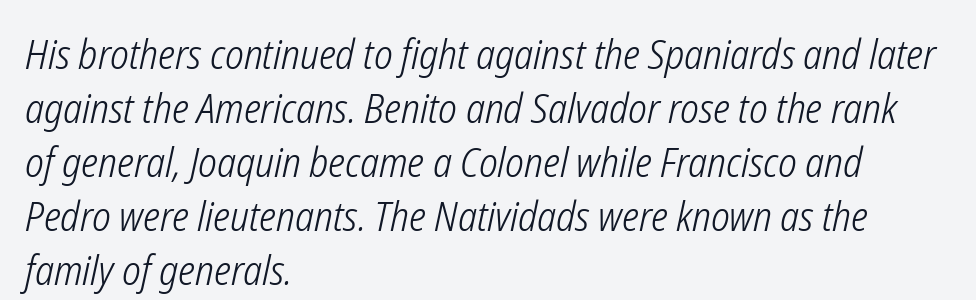
{"italic": "yes", "lean": "right", "slant_degrees": 12, "bold": "no", "weight": "light", "width": "condensed", "stroke_contrast": "low", "x_height": "medium", "monospaced": "no", "underline": "no", "align": "left", "line_spacing": "normal", "line_spacing_ratio": 1.32, "letter_spacing": "normal", "letter_spacing_em": 0.0, "glyph_px": 41}
